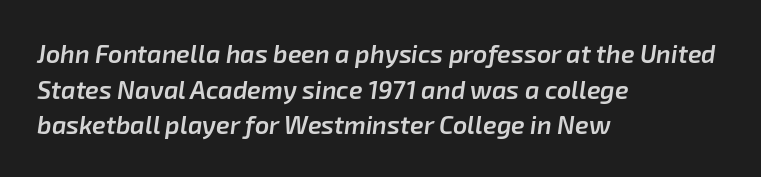
{"italic": "yes", "lean": "right", "slant_degrees": 8, "bold": "semi", "underline": "no", "align": "left", "line_spacing": "normal", "line_spacing_ratio": 1.43, "letter_spacing": "normal", "letter_spacing_em": 0.0, "glyph_px": 25}
